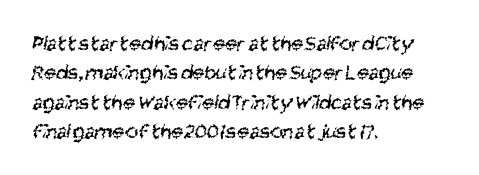
Q: Is the text bold? A: No.
Q: Is the text underlined? A: No.
Q: How is the paragraph aligned? A: Left-aligned.
Q: Is the spacing between letters normal or unusually wide? A: Normal.
Q: Is the spacing between lines tight, normal or loose? A: Normal.
